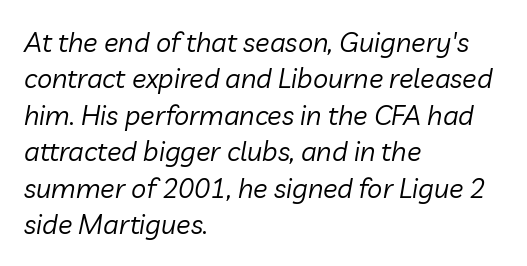
The image shows 27 px text type, italic (leaning right); set left-aligned, normal line spacing (1.35x), normal letter spacing, not underlined.
